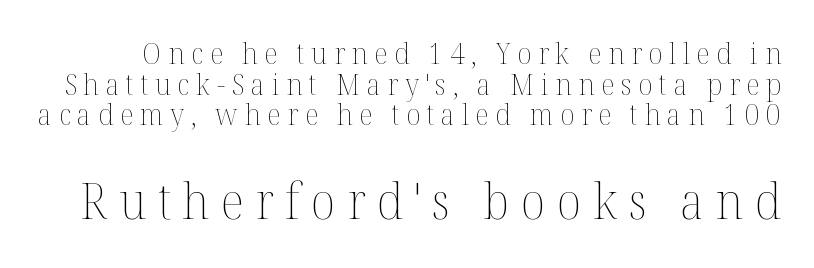
The image shows 50 px thin type, upright; set tight line spacing (1.06x), unusually wide letter spacing (+0.23 em), not underlined; the second (bottom) block is 1.72x larger; medium stroke contrast and a medium x-height.
